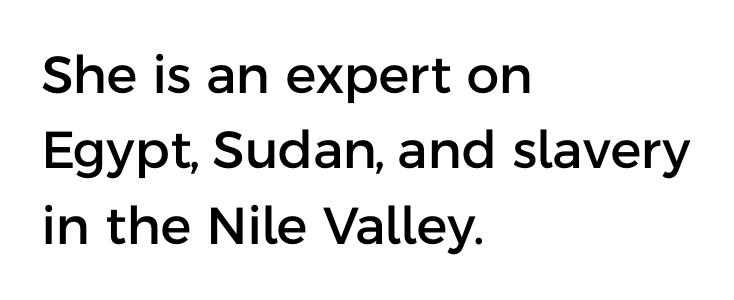
The image shows 52 px sans-serif type, upright; set left-aligned, normal line spacing (1.45x), normal letter spacing, not underlined; low stroke contrast and a medium x-height.
